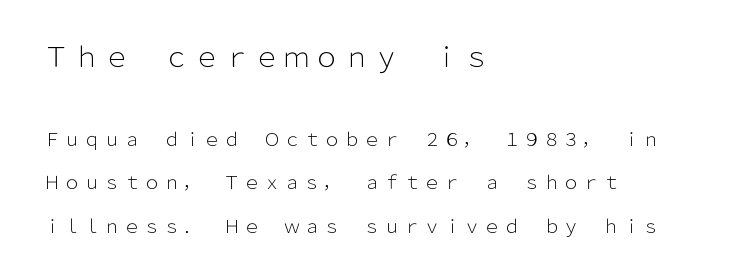
Q: Is the text bold? A: No.
Q: Is the text italic (slanted)? A: No, it is upright.
Q: Is the text underlined? A: No.
Q: How is the paragraph aligned? A: Left-aligned.
Q: Is the spacing between lines tight, normal or loose? A: Loose.
Q: Which block of text is set in a larger size, the first (top) or the second (bottom)? A: The first (top) one.
